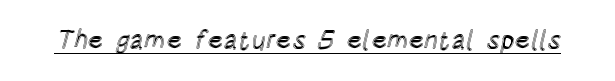
Q: Is the text italic (slanted)? A: Yes.
Q: Is the text underlined? A: Yes.
Q: Is the spacing between letters normal or unusually wide? A: Normal.
